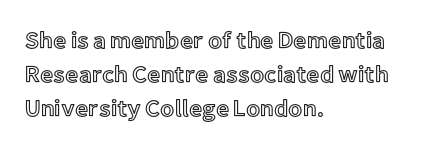
The image shows 23 px text type, upright; set left-aligned, normal line spacing (1.48x), normal letter spacing, not underlined.
